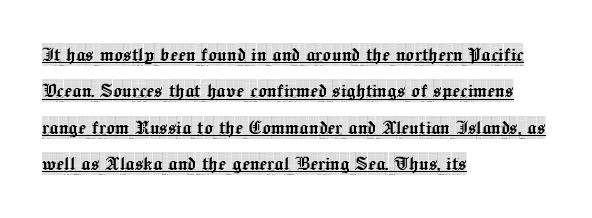
Vertical strokes here are truly vertical. Short note: letters normally spaced. Somebody hit Ctrl+U on this one — the words are underlined. Is there much room between lines? A standard amount, neither cramped nor airy. Horizontally, the lines are justified to the leading edge only.
